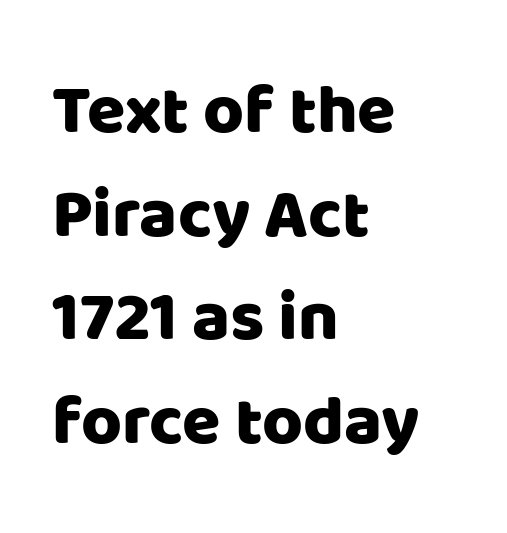
Q: Is the text italic (slanted)? A: No, it is upright.
Q: Is the typeface a serif or a sans-serif typeface? A: Sans-serif.
Q: Is the text underlined? A: No.
Q: How is the paragraph aligned? A: Left-aligned.
Q: Is the spacing between letters normal or unusually wide? A: Normal.
Q: Is the spacing between lines tight, normal or loose? A: Normal.
Q: Width (condensed, normal, or wide)? A: Normal.
Q: Stroke contrast? A: Low.
Q: x-height? A: Large.
Q: Monospaced? A: No.
